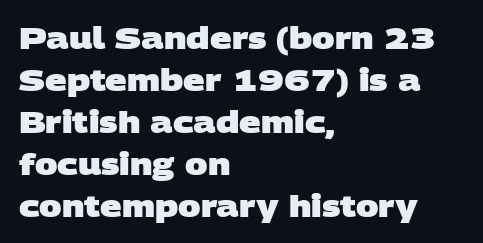
{"serif": "no", "bold": "yes", "weight": "heavy", "width": "wide", "stroke_contrast": "low", "x_height": "large", "monospaced": "no", "underline": "no", "align": "left", "line_spacing": "normal", "line_spacing_ratio": 1.4, "letter_spacing": "normal", "letter_spacing_em": 0.0, "glyph_px": 30}
